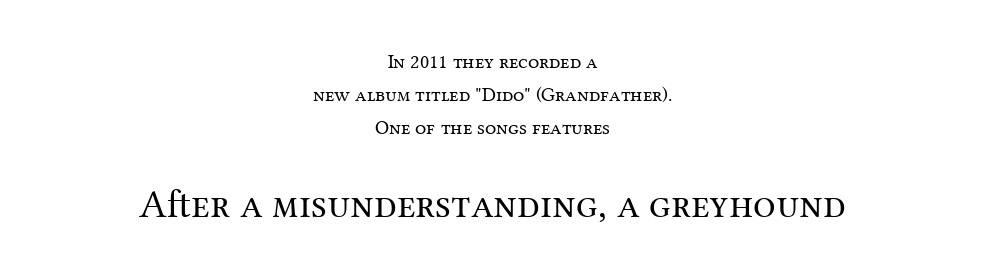
The image shows 40 px regular-weight serif type, upright; set centered, normal line spacing (1.65x), normal letter spacing, not underlined; the second (bottom) block is 2.0x larger; medium stroke contrast and a medium x-height.
